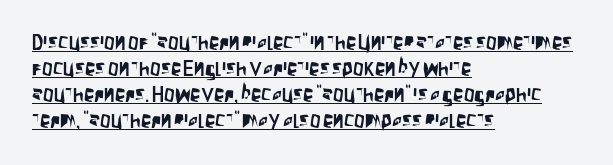
{"italic": "no", "underline": "yes", "align": "left", "line_spacing_ratio": 1.24, "letter_spacing": "normal", "letter_spacing_em": 0.0, "glyph_px": 21}
